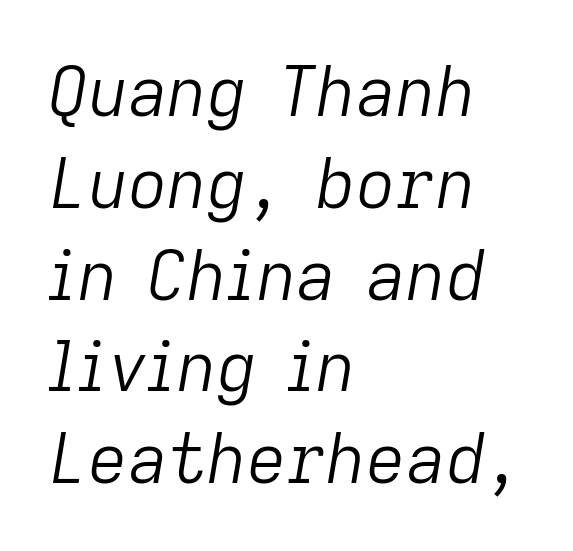
Q: Is the text bold? A: No.
Q: Is the text italic (slanted)? A: Yes, it leans right by about 9 degrees.
Q: Is the text underlined? A: No.
Q: How is the paragraph aligned? A: Left-aligned.
Q: Is the spacing between letters normal or unusually wide? A: Normal.
Q: Is the spacing between lines tight, normal or loose? A: Normal.
Q: Width (condensed, normal, or wide)? A: Normal.
Q: Stroke contrast? A: Low.
Q: x-height? A: Medium.
Q: Monospaced? A: No.
